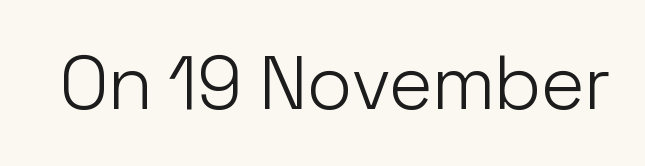
Character widths vary here, with narrow letters taking less room than wide ones. The string is rendered with underlining switched off. The font family rendered here belongs to the sans-serif group. Nothing unusual about the tracking: characters are spaced as the font intends. Counters stay open thanks to moderate or lighter strokes.
